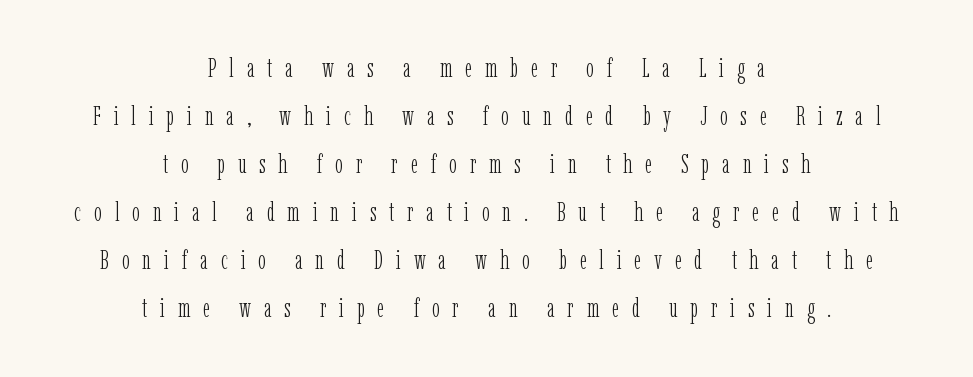
The image shows 26 px text type, upright; set centered, line spacing 1.85x, unusually wide letter spacing (+0.49 em), not underlined.
